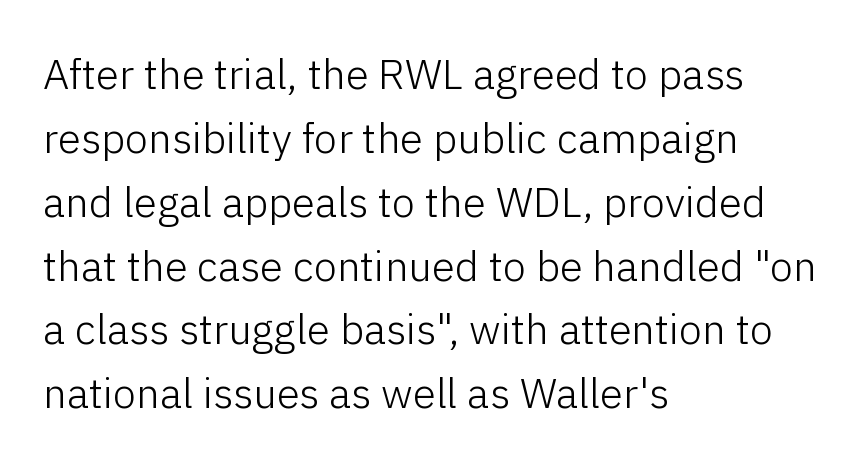
The image shows 42 px light sans-serif type, upright; set left-aligned, normal line spacing (1.52x), normal letter spacing, not underlined; low stroke contrast and a medium x-height.
